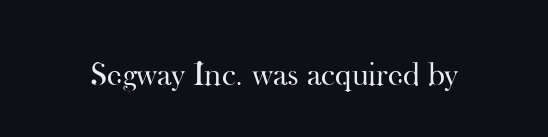
{"serif": "yes", "italic": "no", "bold": "no", "weight": "regular", "width": "normal", "stroke_contrast": "high", "x_height": "small", "monospaced": "no", "underline": "no", "letter_spacing": "normal", "letter_spacing_em": 0.0, "glyph_px": 33}
